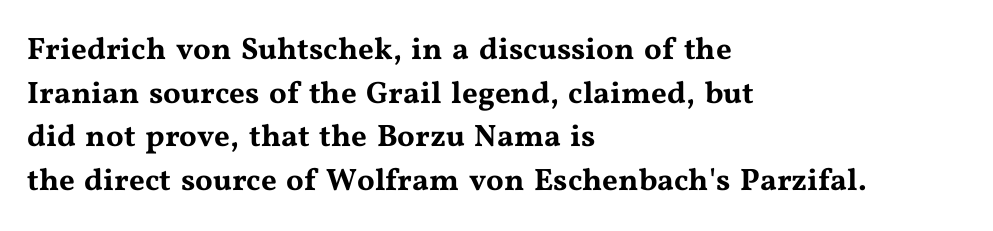
Q: Is the text italic (slanted)? A: No, it is upright.
Q: Is the typeface a serif or a sans-serif typeface? A: Serif.
Q: Is the text underlined? A: No.
Q: How is the paragraph aligned? A: Left-aligned.
Q: Is the spacing between letters normal or unusually wide? A: Normal.
Q: Is the spacing between lines tight, normal or loose? A: Normal.
Q: Width (condensed, normal, or wide)? A: Wide.
Q: Stroke contrast? A: Medium.
Q: x-height? A: Medium.
Q: Monospaced? A: No.
